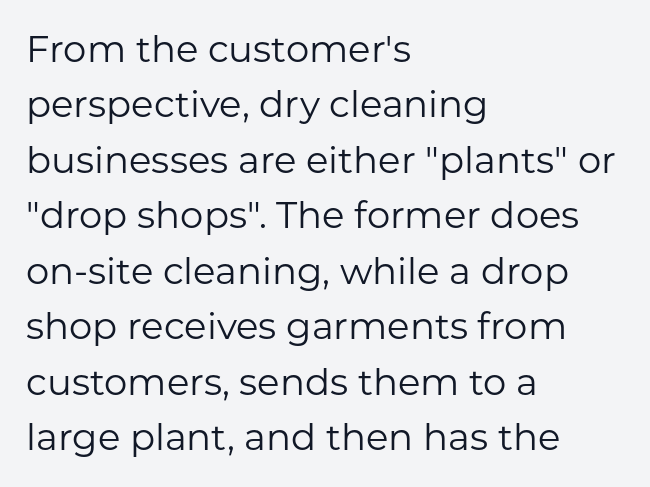
The image shows 37 px regular-weight sans-serif type, upright; set left-aligned, normal line spacing (1.5x), normal letter spacing, not underlined; low stroke contrast and a medium x-height.
